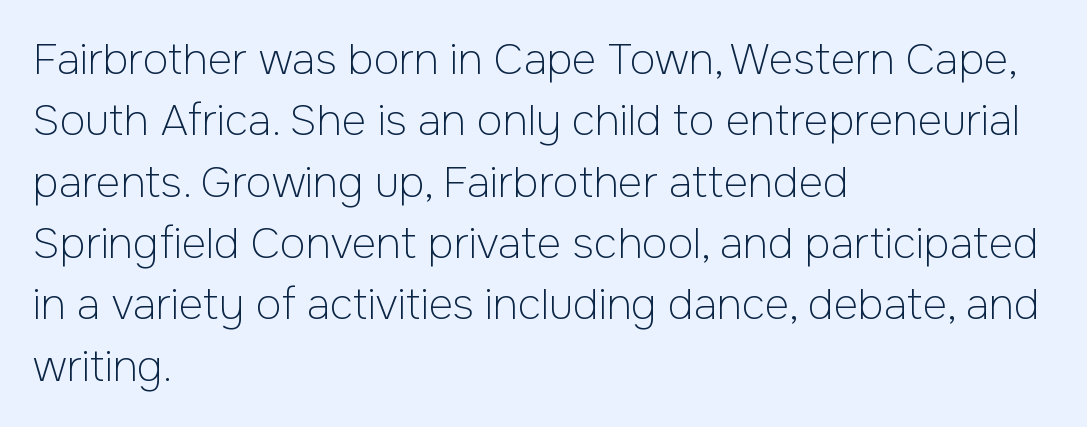
The image shows 42 px light sans-serif type, upright; set left-aligned, normal line spacing (1.46x), normal letter spacing, not underlined; low stroke contrast and a medium x-height.
